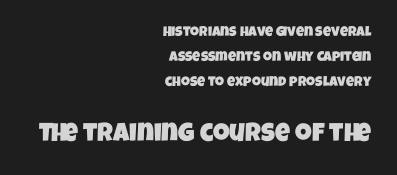
{"underline": "no", "align": "right", "line_spacing_ratio": 1.79, "letter_spacing": "normal", "letter_spacing_em": 0.0, "larger_block": "second", "size_ratio": 1.86, "glyph_px": 26}
